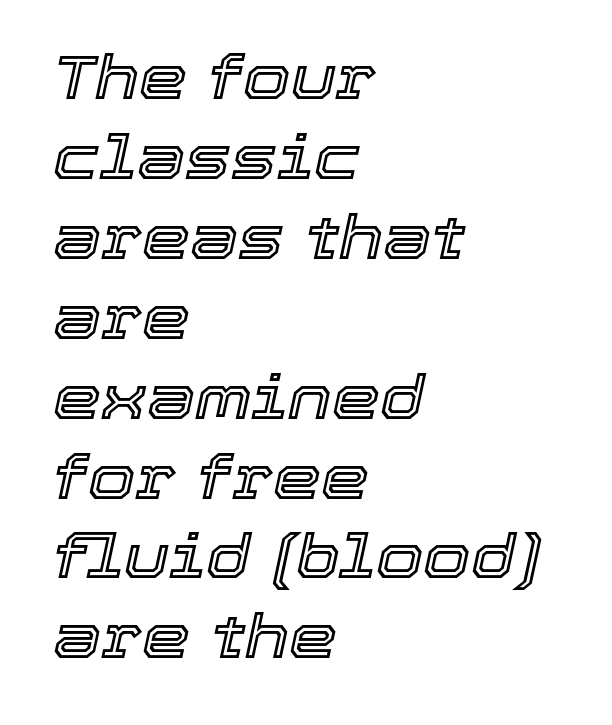
Words float on clear page, feet unadorned. What's the leading like? Ordinary, nothing unusual. The passage is arranged the way most books set body copy — flush left. The passage shown is typed in a proportional face where columns would drift. Style check: oblique.
